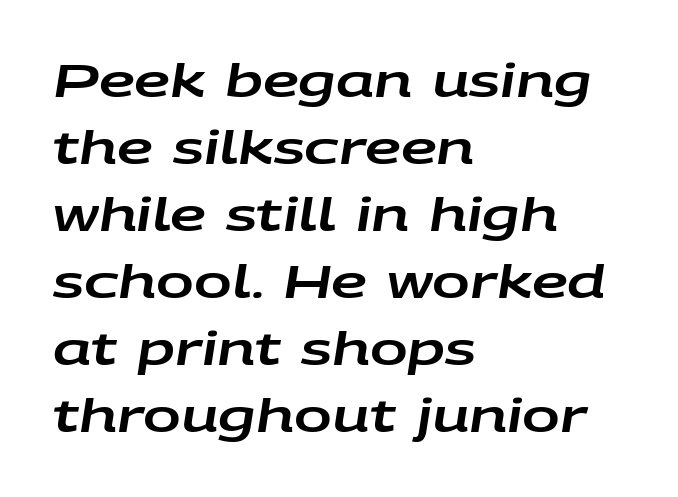
{"italic": "yes", "lean": "right", "slant_degrees": 9, "width": "wide", "stroke_contrast": "low", "x_height": "large", "monospaced": "no", "underline": "no", "align": "left", "line_spacing": "normal", "line_spacing_ratio": 1.49, "letter_spacing": "normal", "letter_spacing_em": 0.0, "glyph_px": 45}
